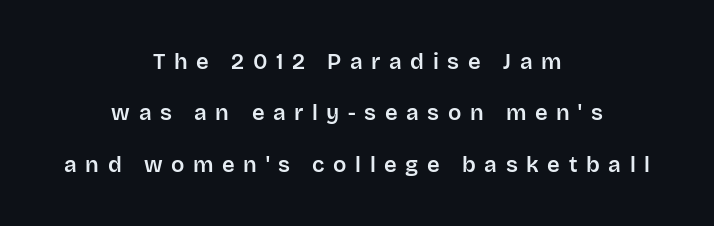
{"italic": "no", "underline": "no", "align": "center", "line_spacing": "loose", "line_spacing_ratio": 2.33, "letter_spacing": "wide", "letter_spacing_em": 0.39, "glyph_px": 22}
